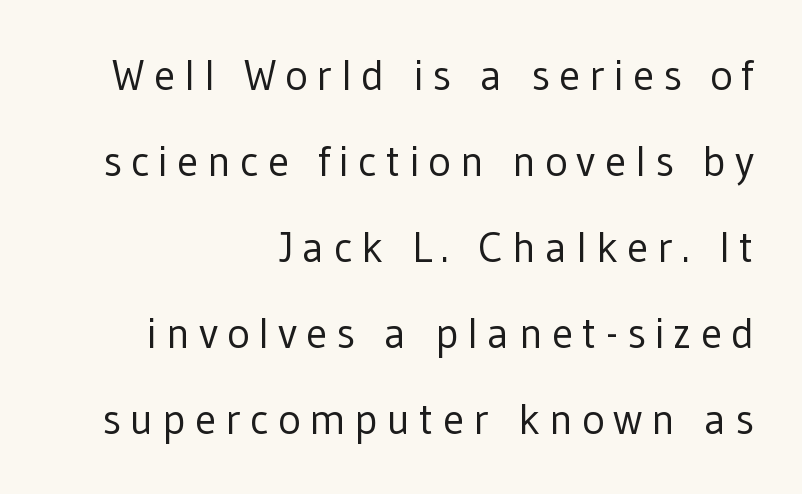
The gap between lines stays unmarked. Ascenders rise straight up at ninety degrees. Compared with typical body copy, the letter spacing here is much looser. No letter is thick-stroked: the sample isn't bold. Every row of glyphs terminates at an identical x-position on the right.
